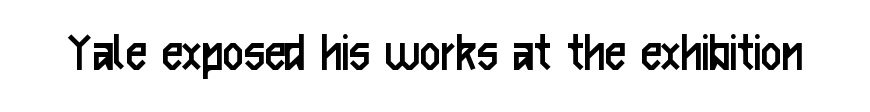
Q: Is the text bold? A: No.
Q: Is the text italic (slanted)? A: No, it is upright.
Q: Is the typeface a serif or a sans-serif typeface? A: Sans-serif.
Q: Is the text underlined? A: No.
Q: Is the spacing between letters normal or unusually wide? A: Normal.
Q: Width (condensed, normal, or wide)? A: Condensed.
Q: Stroke contrast? A: Low.
Q: x-height? A: Medium.
Q: Monospaced? A: No.
